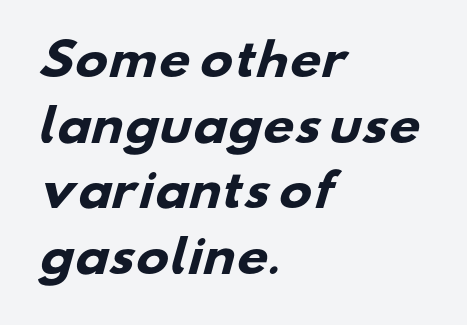
The image shows 44 px heavy, wide sans-serif type; set left-aligned, normal line spacing (1.49x), normal letter spacing, not underlined; low stroke contrast and a small x-height.
